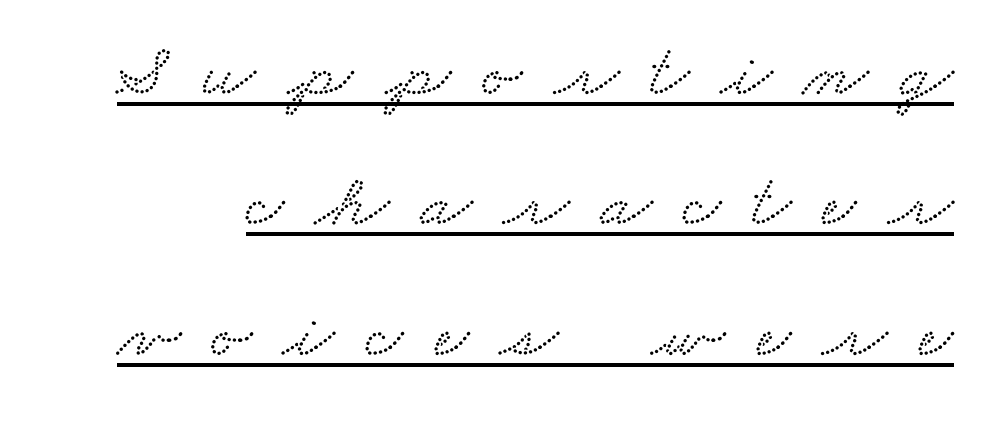
{"width": "wide", "stroke_contrast": "low", "x_height": "small", "monospaced": "no", "underline": "yes", "line_spacing_ratio": 1.74, "letter_spacing": "wide", "letter_spacing_em": 0.42, "glyph_px": 75}
